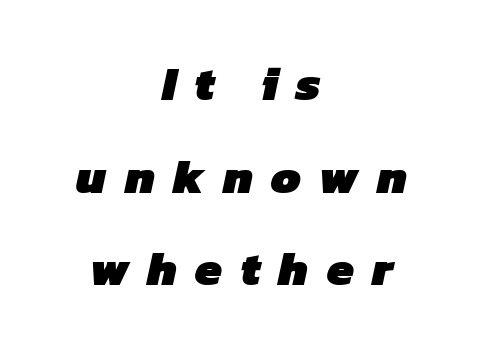
Tracking here is generous; glyphs stand well apart from one another. Looks like regular typesetting: each glyph gets only the width it needs. Is this a sans? Yes — the strokes have no serifs. The rendering positions every line midway between the sides.
